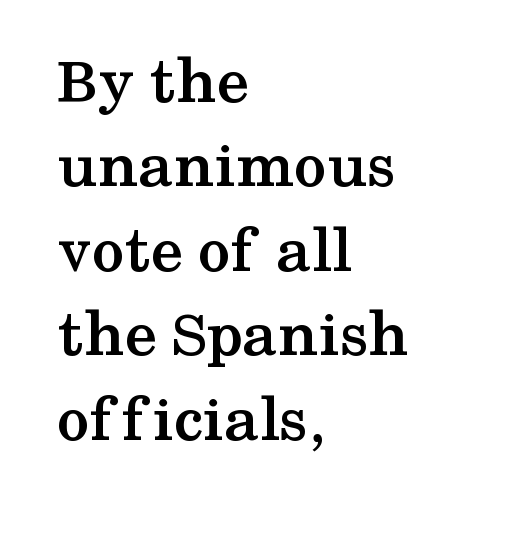
Q: Is the text bold? A: Yes.
Q: Is the text italic (slanted)? A: No, it is upright.
Q: Is the typeface a serif or a sans-serif typeface? A: Serif.
Q: Is the text underlined? A: No.
Q: How is the paragraph aligned? A: Left-aligned.
Q: Is the spacing between letters normal or unusually wide? A: Normal.
Q: Is the spacing between lines tight, normal or loose? A: Normal.
Q: Width (condensed, normal, or wide)? A: Wide.
Q: Stroke contrast? A: Medium.
Q: x-height? A: Medium.
Q: Monospaced? A: No.
